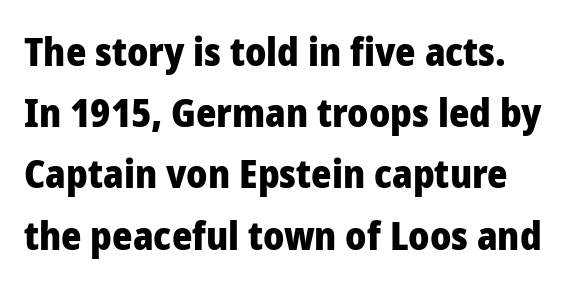
The image shows 39 px heavy sans-serif type, upright; set normal line spacing (1.57x), normal letter spacing, not underlined; low stroke contrast and a medium x-height.
